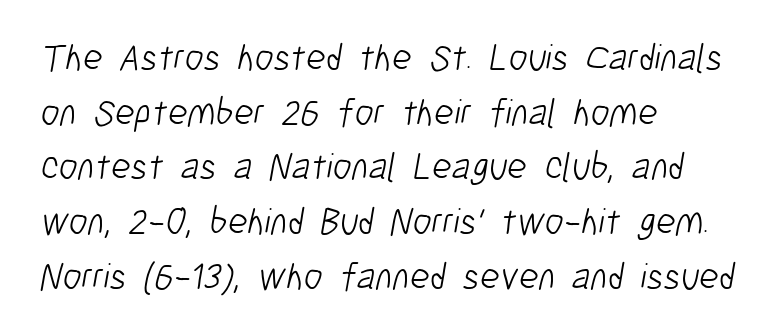
The image shows 38 px light, condensed sans-serif type; set left-aligned, normal line spacing (1.44x), normal letter spacing, not underlined; low stroke contrast and a medium x-height.
